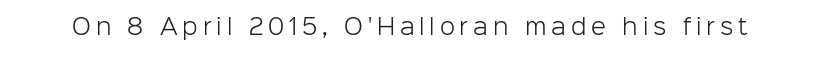
{"italic": "no", "bold": "no", "underline": "no", "letter_spacing": "wide", "letter_spacing_em": 0.22, "glyph_px": 22}
